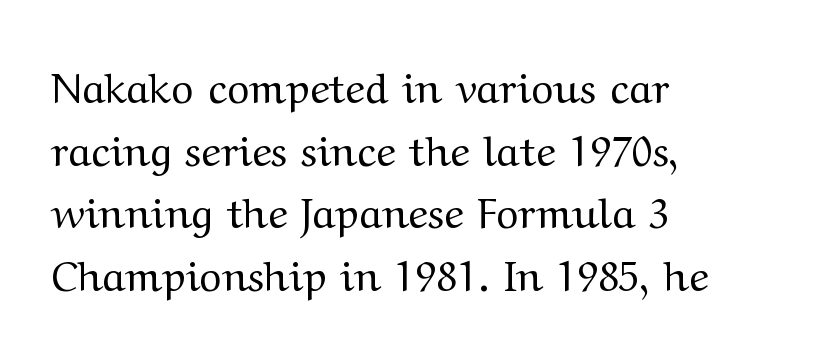
The image shows 42 px regular-weight, wide serif type, upright; set left-aligned, normal line spacing (1.49x), normal letter spacing, not underlined; medium stroke contrast and a medium x-height.
